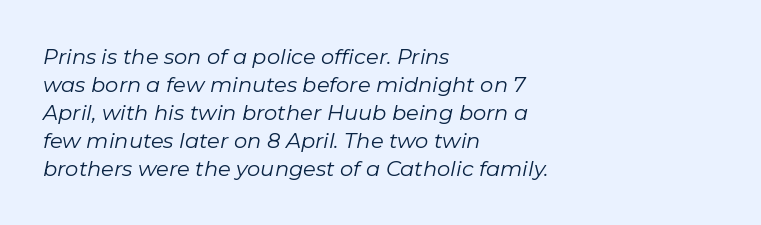
Q: Is the text bold? A: No.
Q: Is the text italic (slanted)? A: Yes, it leans right by about 11 degrees.
Q: Is the text underlined? A: No.
Q: How is the paragraph aligned? A: Left-aligned.
Q: Is the spacing between letters normal or unusually wide? A: Normal.
Q: Is the spacing between lines tight, normal or loose? A: Normal.
